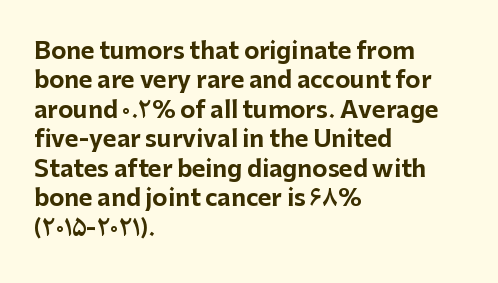
{"italic": "no", "bold": "yes", "underline": "no", "align": "left", "line_spacing": "normal", "line_spacing_ratio": 1.28, "letter_spacing": "normal", "letter_spacing_em": 0.0, "glyph_px": 23}
